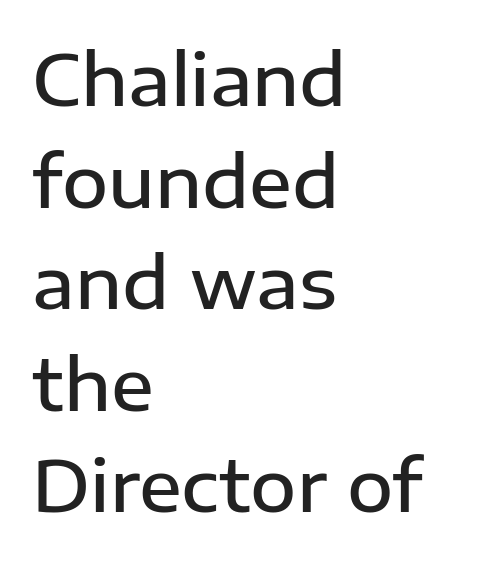
Q: Is the text bold? A: Semi-bold.
Q: Is the text italic (slanted)? A: No, it is upright.
Q: Is the typeface a serif or a sans-serif typeface? A: Sans-serif.
Q: Is the text underlined? A: No.
Q: How is the paragraph aligned? A: Left-aligned.
Q: Is the spacing between letters normal or unusually wide? A: Normal.
Q: Is the spacing between lines tight, normal or loose? A: Normal.
Q: Width (condensed, normal, or wide)? A: Normal.
Q: Stroke contrast? A: Low.
Q: x-height? A: Medium.
Q: Monospaced? A: No.
